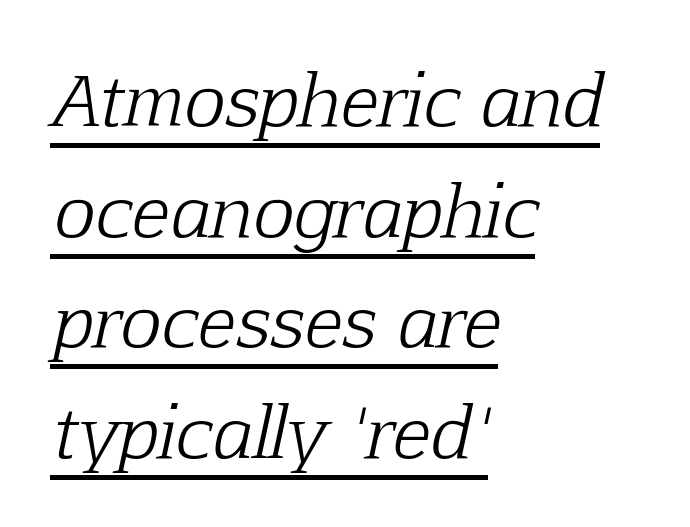
The image shows 70 px light serif type, italic (leaning right); set left-aligned, normal line spacing (1.58x), normal letter spacing, underlined; low stroke contrast and a medium x-height.
